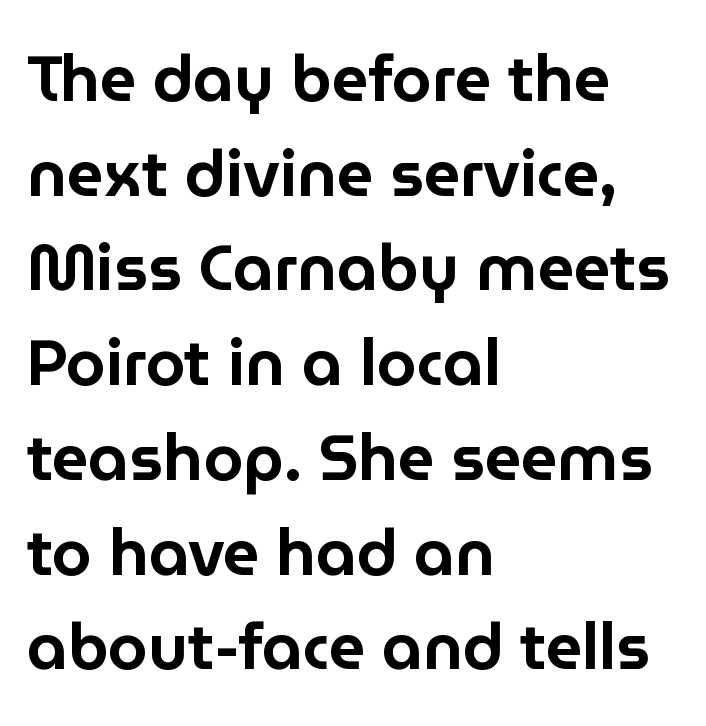
Q: Is the text italic (slanted)? A: No, it is upright.
Q: Is the typeface a serif or a sans-serif typeface? A: Sans-serif.
Q: Is the text underlined? A: No.
Q: How is the paragraph aligned? A: Left-aligned.
Q: Is the spacing between letters normal or unusually wide? A: Normal.
Q: Is the spacing between lines tight, normal or loose? A: Normal.
Q: Width (condensed, normal, or wide)? A: Normal.
Q: Stroke contrast? A: Low.
Q: x-height? A: Medium.
Q: Monospaced? A: No.
